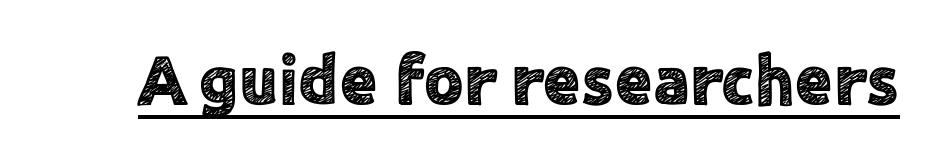
The image shows 69 px sans-serif type, upright; set normal letter spacing, underlined; a medium x-height.
